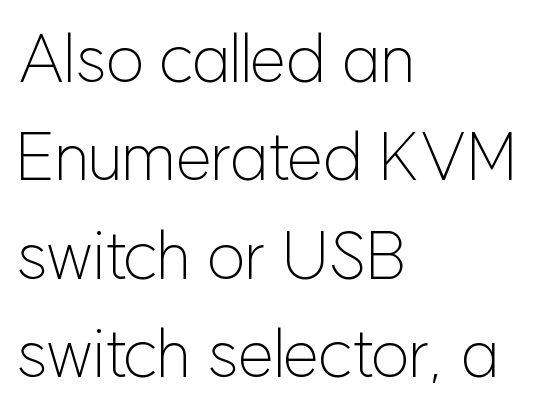
Q: Is the text bold? A: No.
Q: Is the text italic (slanted)? A: No, it is upright.
Q: Is the typeface a serif or a sans-serif typeface? A: Sans-serif.
Q: Is the text underlined? A: No.
Q: How is the paragraph aligned? A: Left-aligned.
Q: Is the spacing between letters normal or unusually wide? A: Normal.
Q: Is the spacing between lines tight, normal or loose? A: Normal.
Q: Width (condensed, normal, or wide)? A: Normal.
Q: Stroke contrast? A: Low.
Q: x-height? A: Medium.
Q: Monospaced? A: No.
